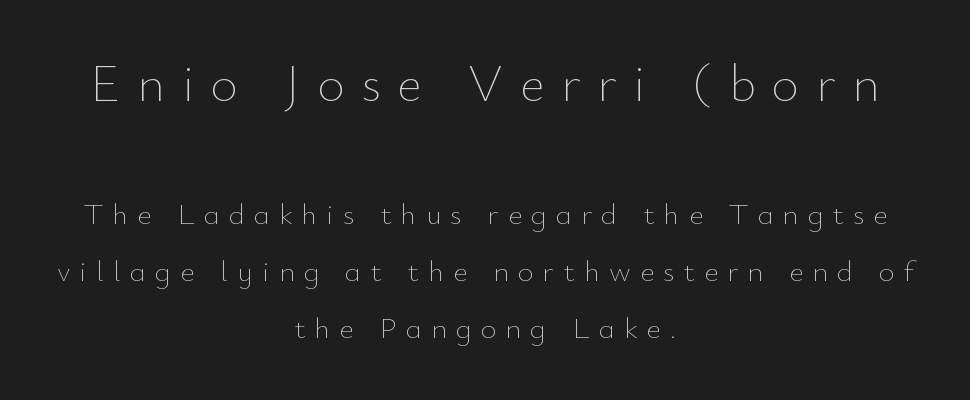
{"italic": "no", "bold": "no", "weight": "thin", "width": "normal", "stroke_contrast": "low", "x_height": "small", "monospaced": "no", "underline": "no", "align": "center", "line_spacing": "loose", "line_spacing_ratio": 1.91, "letter_spacing": "wide", "letter_spacing_em": 0.31, "larger_block": "first", "size_ratio": 1.77, "glyph_px": 53}
